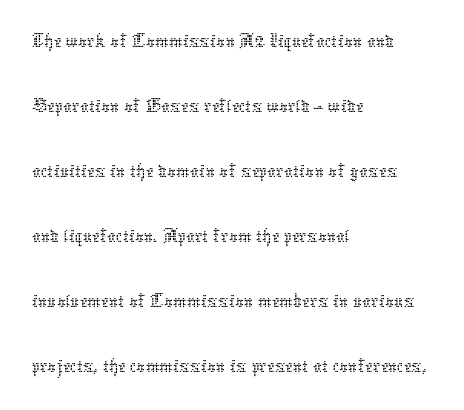
Q: Is the text bold? A: No.
Q: Is the text italic (slanted)? A: No, it is upright.
Q: Is the text underlined? A: No.
Q: How is the paragraph aligned? A: Left-aligned.
Q: Is the spacing between letters normal or unusually wide? A: Normal.
Q: Is the spacing between lines tight, normal or loose? A: Normal.
Q: Width (condensed, normal, or wide)? A: Normal.
Q: Stroke contrast? A: Low.
Q: x-height? A: Medium.
Q: Monospaced? A: No.
